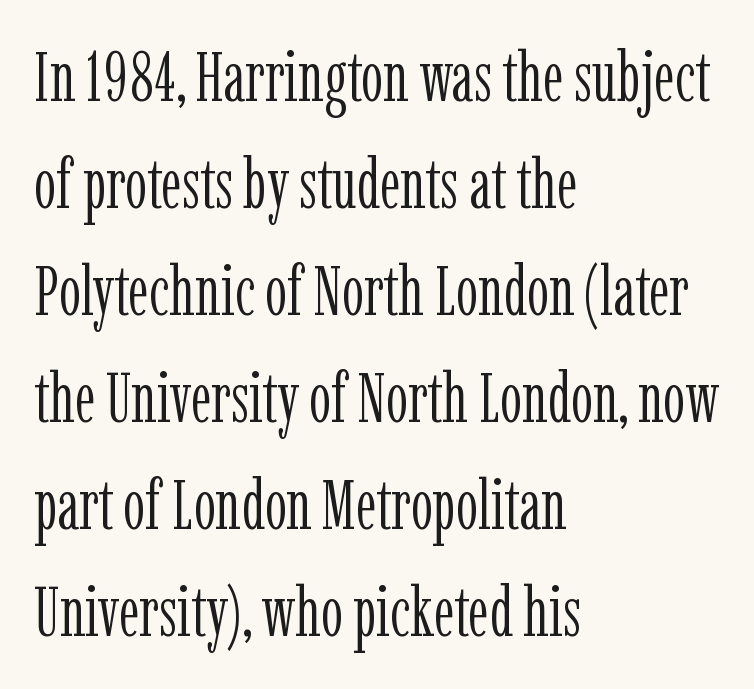
{"serif": "yes", "italic": "no", "bold": "no", "weight": "light", "width": "condensed", "stroke_contrast": "low", "x_height": "medium", "monospaced": "no", "underline": "no", "align": "left", "line_spacing": "normal", "line_spacing_ratio": 1.53, "letter_spacing": "normal", "letter_spacing_em": 0.0, "glyph_px": 70}
